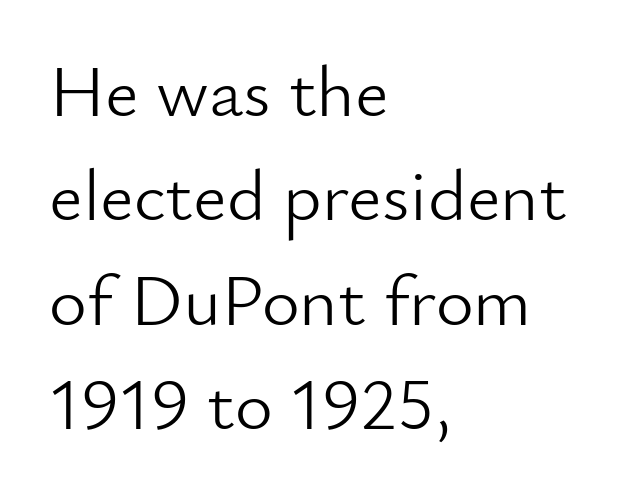
Q: Is the text bold? A: No.
Q: Is the text italic (slanted)? A: No, it is upright.
Q: Is the typeface a serif or a sans-serif typeface? A: Sans-serif.
Q: Is the text underlined? A: No.
Q: How is the paragraph aligned? A: Left-aligned.
Q: Is the spacing between letters normal or unusually wide? A: Normal.
Q: Is the spacing between lines tight, normal or loose? A: Normal.
Q: Width (condensed, normal, or wide)? A: Normal.
Q: Stroke contrast? A: Low.
Q: x-height? A: Small.
Q: Monospaced? A: No.
